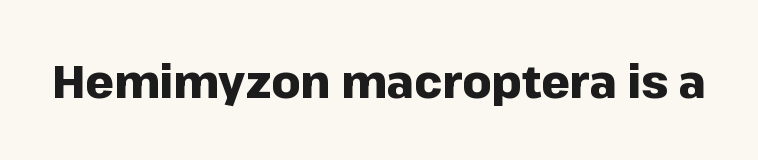
Q: Is the text bold? A: Yes.
Q: Is the text italic (slanted)? A: No, it is upright.
Q: Is the typeface a serif or a sans-serif typeface? A: Sans-serif.
Q: Is the text underlined? A: No.
Q: Is the spacing between letters normal or unusually wide? A: Normal.
Q: Width (condensed, normal, or wide)? A: Normal.
Q: Stroke contrast? A: Low.
Q: x-height? A: Medium.
Q: Monospaced? A: No.
